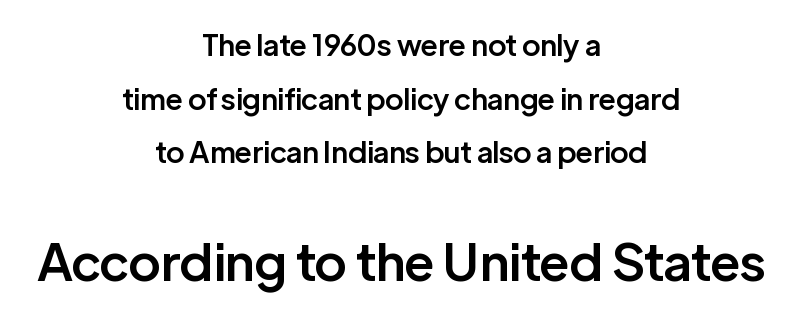
{"serif": "no", "italic": "no", "bold": "semi", "weight": "semibold", "width": "normal", "stroke_contrast": "low", "x_height": "medium", "monospaced": "no", "underline": "no", "align": "center", "line_spacing_ratio": 1.85, "letter_spacing": "normal", "letter_spacing_em": 0.0, "larger_block": "second", "size_ratio": 1.76, "glyph_px": 51}
